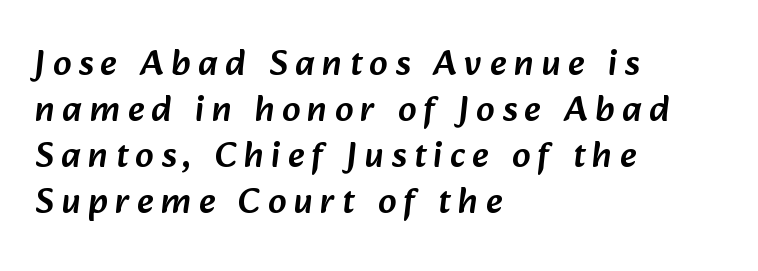
Bare-footed words on every line. Left-aligned paragraph, ragged on the right. Tracking here is generous; glyphs stand well apart from one another. How would I describe the line gaps? Plain and ordinary. This sample has the flowing, uneven cadence of proportional lettering. Look at the bottom of the vertical strokes: they stop flat, with no serifs.
